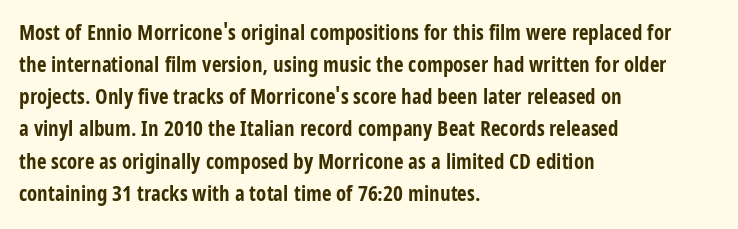
Tracking value appears to be zero — textbook default spacing. Is the type bold? Yes — the strokes are clearly thick and heavy. The block of text has a typical density, with ordinary space between rows. The rag falls on the right side of this text block. Words float on clear page, feet unadorned.
